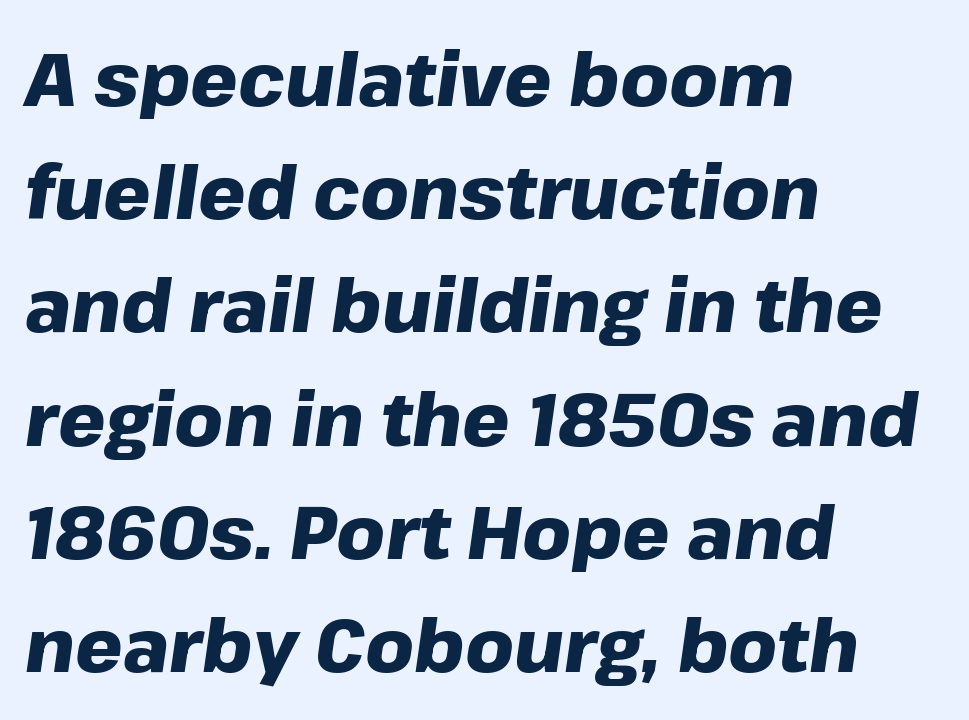
Q: Is the text bold? A: Yes.
Q: Is the text italic (slanted)? A: Yes, it leans right by about 8 degrees.
Q: Is the text underlined? A: No.
Q: How is the paragraph aligned? A: Left-aligned.
Q: Is the spacing between letters normal or unusually wide? A: Normal.
Q: Is the spacing between lines tight, normal or loose? A: Normal.
Q: Width (condensed, normal, or wide)? A: Normal.
Q: Stroke contrast? A: Low.
Q: x-height? A: Medium.
Q: Monospaced? A: No.
